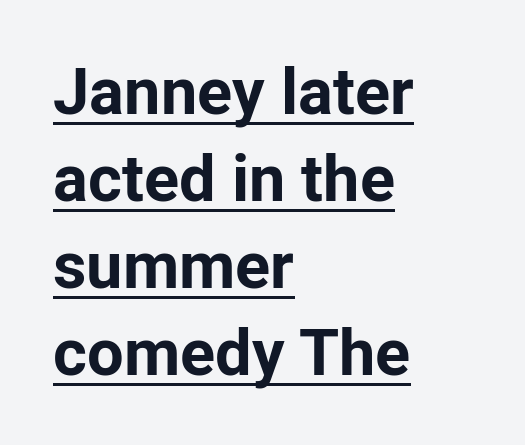
The passage shown is emphatically bold. The type is set solid horizontally, with unmodified tracking. Is this a sans? Yes — the strokes have no serifs. Students, observe: this is what conventionally led text looks like. The typesetter has applied underlining to the passage shown. Upright lettering throughout.
